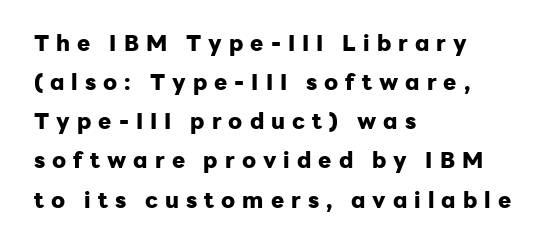
{"italic": "no", "bold": "yes", "underline": "no", "align": "left", "line_spacing_ratio": 1.78, "letter_spacing": "wide", "letter_spacing_em": 0.32, "glyph_px": 22}
